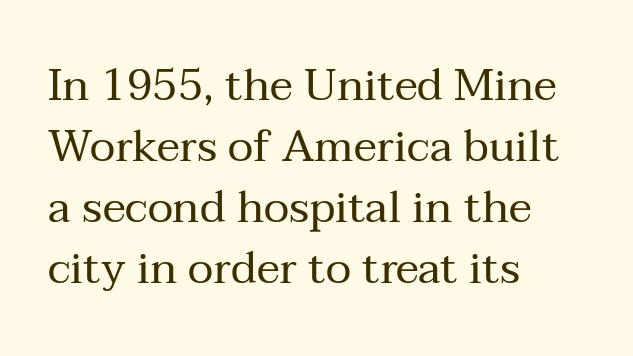
Every row of glyphs begins at an identical x-position on the left. A typesetter would call this proportional, since set widths differ per character. The typeface chosen for these lines features serifs. This reads as an unemphasized weight, regular at the heaviest. What's the leading like? Ordinary, nothing unusual. Lines of text with bare space underneath.
